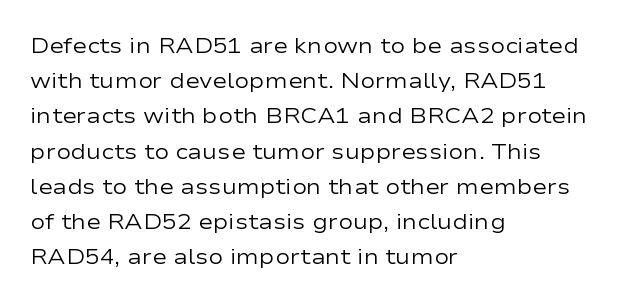
A quiet, ordinary-to-light weight characterises the typeface. Default kerning and tracking; the words read as compact shapes. These lines stack with their left ends in a neat column. The leading is moderate, giving the passage an even texture.
